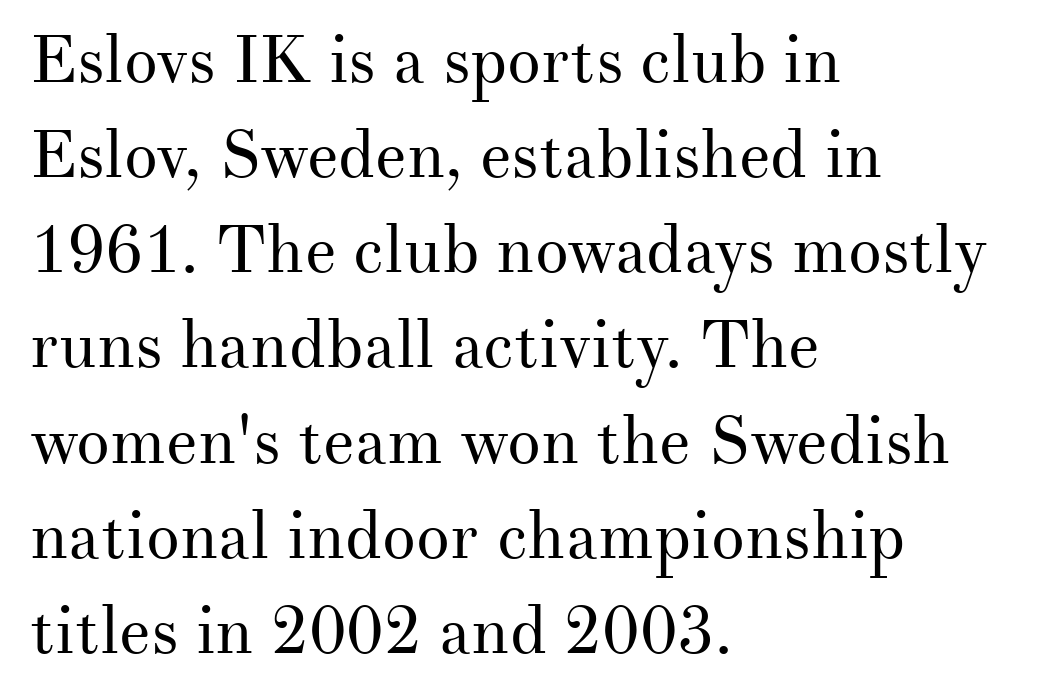
Q: Is the text bold? A: No.
Q: Is the text italic (slanted)? A: No, it is upright.
Q: Is the typeface a serif or a sans-serif typeface? A: Serif.
Q: Is the text underlined? A: No.
Q: How is the paragraph aligned? A: Left-aligned.
Q: Is the spacing between letters normal or unusually wide? A: Normal.
Q: Is the spacing between lines tight, normal or loose? A: Normal.
Q: Width (condensed, normal, or wide)? A: Normal.
Q: Stroke contrast? A: Medium.
Q: x-height? A: Small.
Q: Monospaced? A: No.
